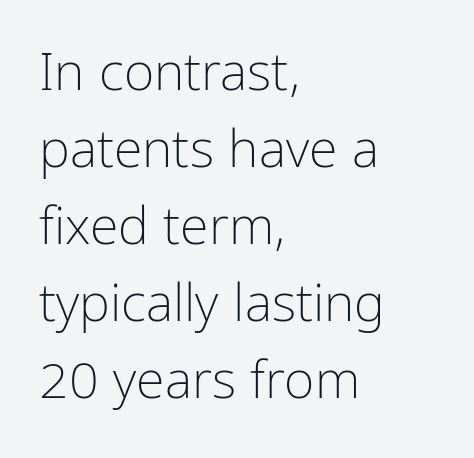
This is roman type, the default non-slanted kind. Bold? No — there's no thickening of the strokes. Line spacing here is normal. In terms of letterform style, serifs are entirely absent. The area under the type is left untouched. A typesetter would call this proportional, since set widths differ per character.
